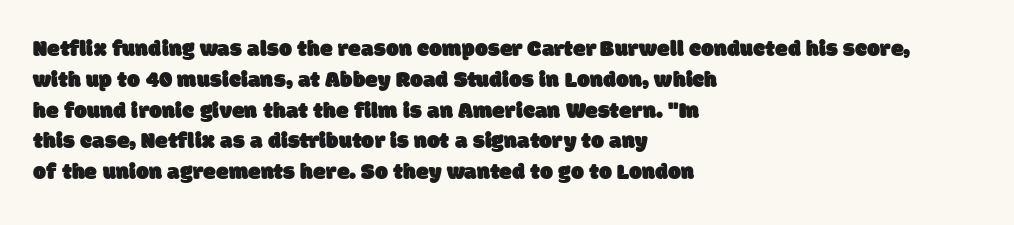
The image shows 23 px text type; set left-aligned, normal line spacing (1.34x), normal letter spacing, not underlined.
